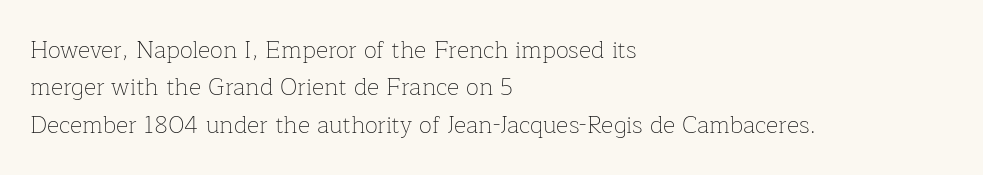
Q: Is the text bold? A: No.
Q: Is the text italic (slanted)? A: No, it is upright.
Q: Is the text underlined? A: No.
Q: How is the paragraph aligned? A: Left-aligned.
Q: Is the spacing between letters normal or unusually wide? A: Normal.
Q: Is the spacing between lines tight, normal or loose? A: Normal.
